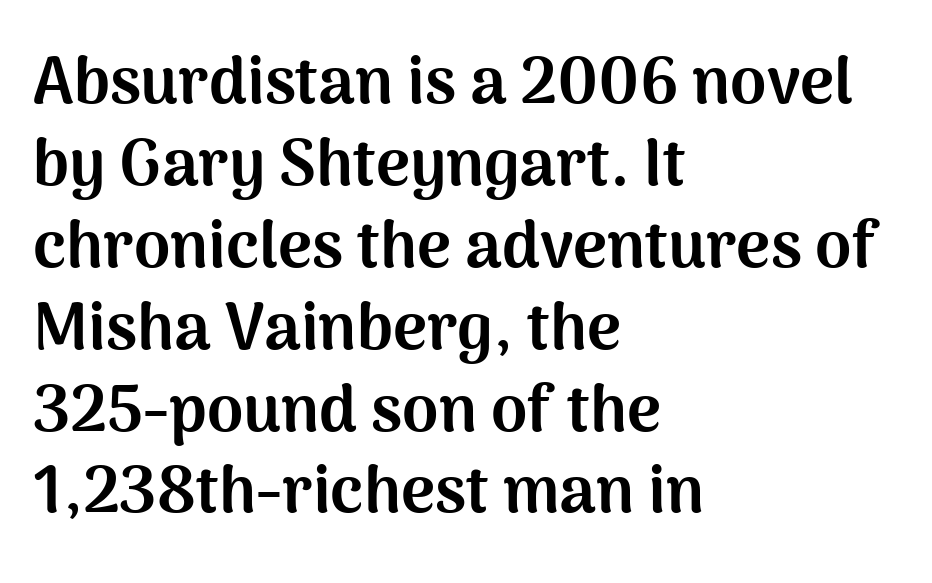
{"serif": "no", "italic": "no", "bold": "yes", "weight": "bold", "width": "normal", "stroke_contrast": "medium", "x_height": "medium", "monospaced": "no", "underline": "no", "align": "left", "line_spacing": "normal", "line_spacing_ratio": 1.26, "letter_spacing": "normal", "letter_spacing_em": 0.0, "glyph_px": 65}
